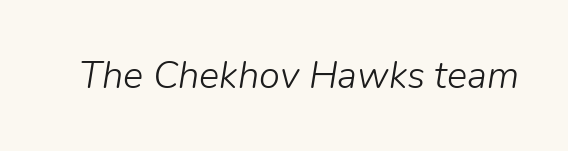
The image shows 38 px light type, italic (leaning right); set normal letter spacing, not underlined; low stroke contrast and a medium x-height.
